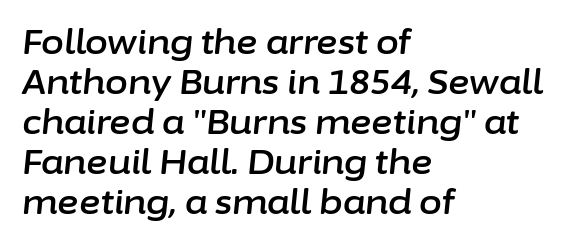
{"italic": "yes", "lean": "right", "slant_degrees": 6, "width": "normal", "stroke_contrast": "low", "x_height": "medium", "monospaced": "no", "underline": "no", "align": "left", "line_spacing_ratio": 1.21, "letter_spacing": "normal", "letter_spacing_em": 0.0, "glyph_px": 33}
